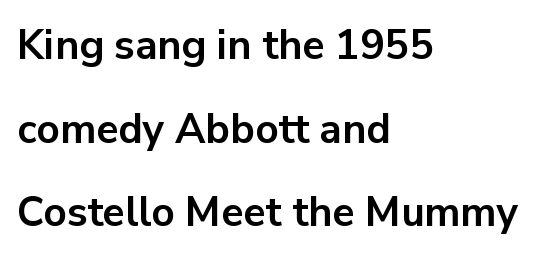
The image shows 41 px bold sans-serif type, upright; set left-aligned, loose line spacing (2.04x), normal letter spacing, not underlined; low stroke contrast and a medium x-height.
